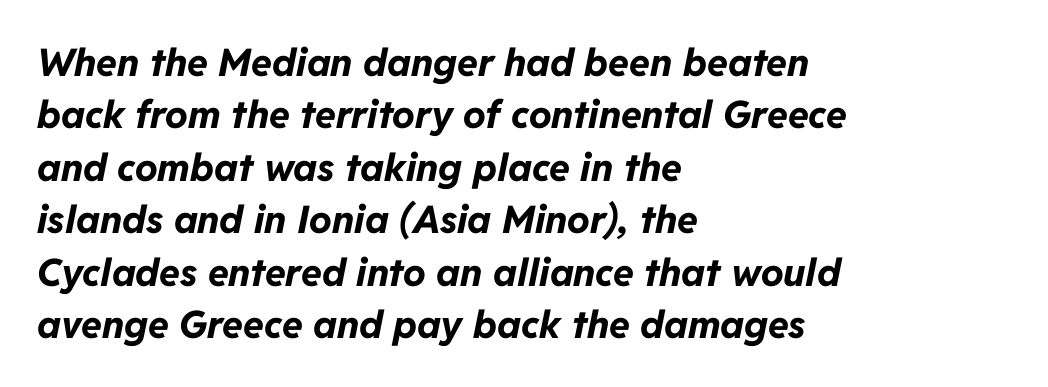
{"italic": "yes", "lean": "right", "slant_degrees": 11, "bold": "yes", "weight": "bold", "width": "normal", "stroke_contrast": "low", "x_height": "medium", "monospaced": "no", "underline": "no", "align": "left", "line_spacing": "normal", "line_spacing_ratio": 1.38, "letter_spacing": "normal", "letter_spacing_em": 0.0, "glyph_px": 38}
